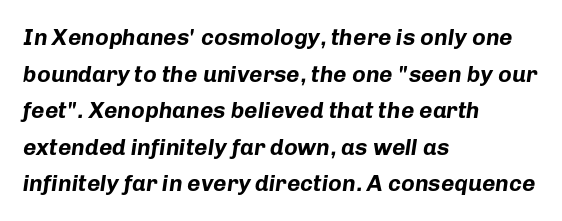
Bold? Absolutely — the strokes are thick and heavy. Each row of text sits above clean, open space. The passage shown has conventional tracking throughout. Reading down the block, your eye returns to a fixed left position each line.
